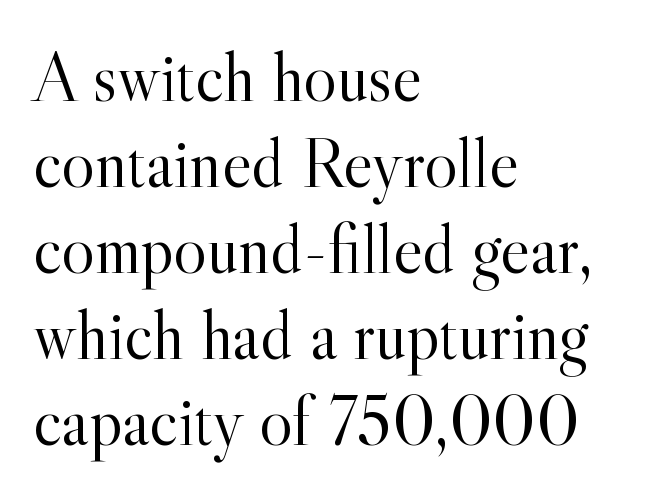
Beneath every word, the page is bare. Notice how the passage keeps a crisp vertical edge on the left only. You could not count columns in this text — the font is proportionally spaced. Letter spacing: default. Style check: upright.
